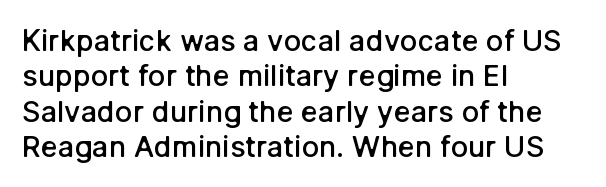
Observe the absence of serifs on each vertical stroke in this sample. The area under the type is left untouched. Compared with typical body copy, the letter spacing here is the same. How heavy is the stroke? Medium-heavy — a semibold, shy of bold.
